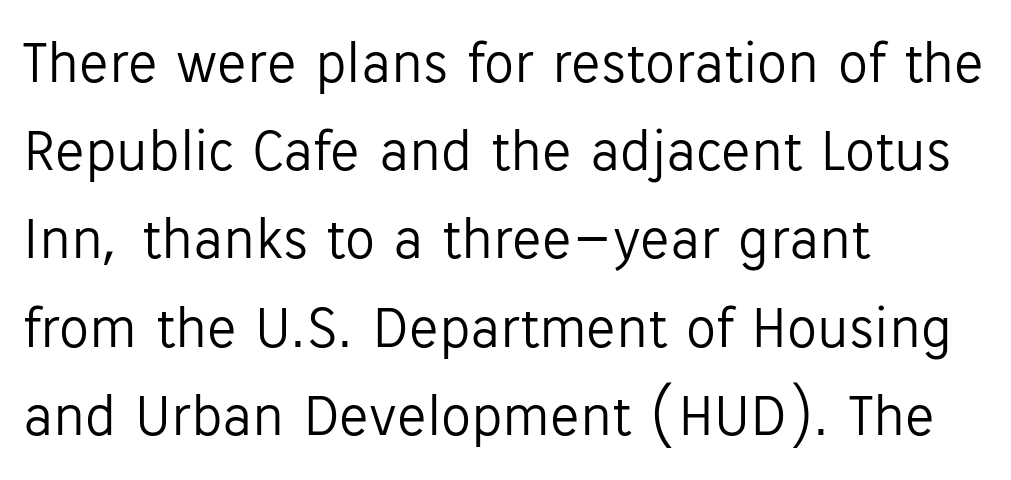
Does extra space separate the letters? No, they use regular spacing. These lines are rendered in a variable-pitch font. Alignment: flush left. Stroke terminals: plain, sans-serif. The lines sit at an ordinary, default distance from one another. No chunkiness to these letters — they're not bold.
